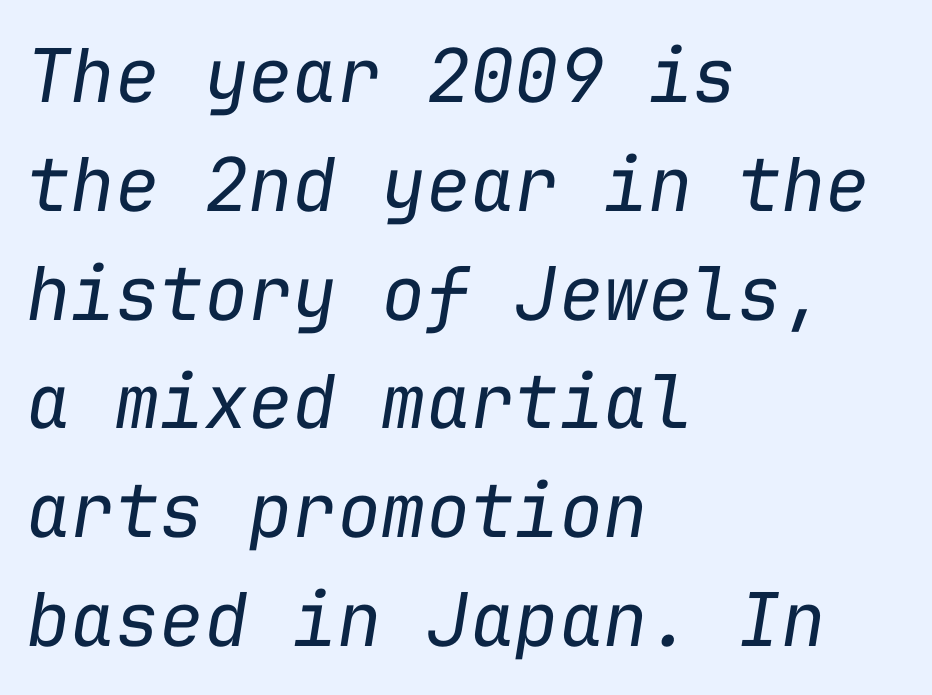
Q: Is the text bold? A: No.
Q: Is the text italic (slanted)? A: Yes, it leans right by about 9 degrees.
Q: Is the text underlined? A: No.
Q: How is the paragraph aligned? A: Left-aligned.
Q: Is the spacing between letters normal or unusually wide? A: Normal.
Q: Is the spacing between lines tight, normal or loose? A: Normal.
Q: Width (condensed, normal, or wide)? A: Normal.
Q: Stroke contrast? A: Low.
Q: x-height? A: Medium.
Q: Monospaced? A: Yes.
